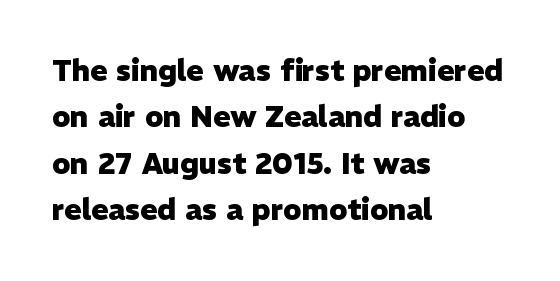
Q: Is the text bold? A: Yes.
Q: Is the text italic (slanted)? A: No, it is upright.
Q: Is the typeface a serif or a sans-serif typeface? A: Sans-serif.
Q: Is the text underlined? A: No.
Q: How is the paragraph aligned? A: Left-aligned.
Q: Is the spacing between letters normal or unusually wide? A: Normal.
Q: Is the spacing between lines tight, normal or loose? A: Normal.
Q: Width (condensed, normal, or wide)? A: Normal.
Q: Stroke contrast? A: Low.
Q: x-height? A: Medium.
Q: Monospaced? A: No.
